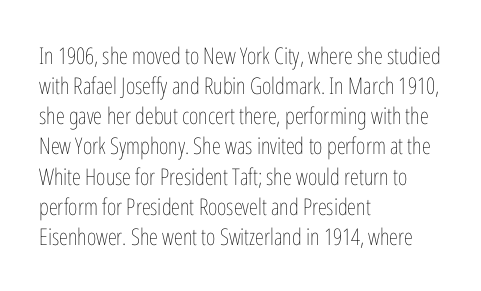
The image shows 23 px text type, upright; set left-aligned, normal line spacing (1.31x), normal letter spacing, not underlined.
